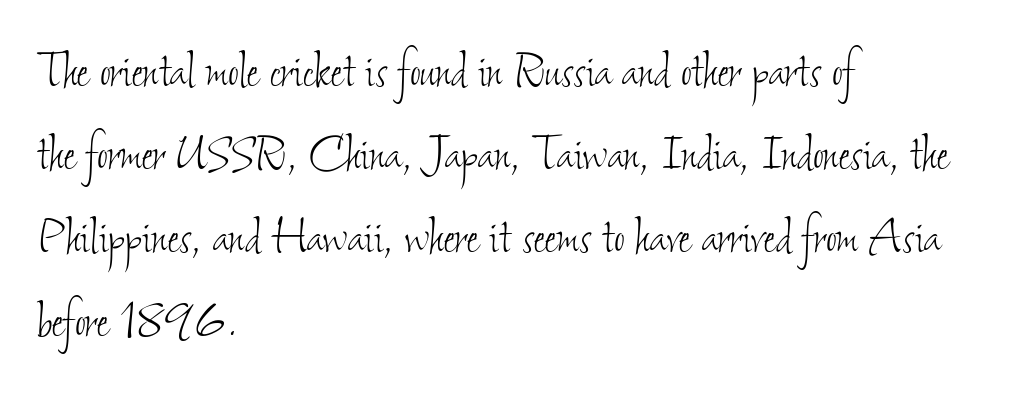
{"bold": "no", "weight": "thin", "width": "condensed", "stroke_contrast": "low", "x_height": "small", "monospaced": "no", "underline": "no", "align": "left", "line_spacing": "normal", "line_spacing_ratio": 1.41, "letter_spacing": "normal", "letter_spacing_em": 0.0, "glyph_px": 59}
